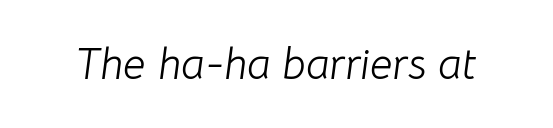
Q: Is the text bold? A: No.
Q: Is the text italic (slanted)? A: Yes, it leans right by about 8 degrees.
Q: Is the text underlined? A: No.
Q: Is the spacing between letters normal or unusually wide? A: Normal.
Q: Width (condensed, normal, or wide)? A: Normal.
Q: Stroke contrast? A: Low.
Q: x-height? A: Medium.
Q: Monospaced? A: No.
